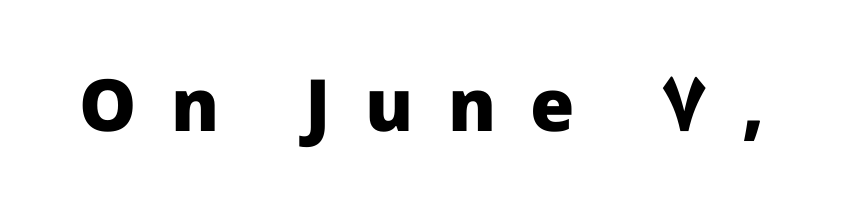
The image shows 72 px heavy sans-serif type, upright; set unusually wide letter spacing (+0.48 em), not underlined; low stroke contrast and a medium x-height.
